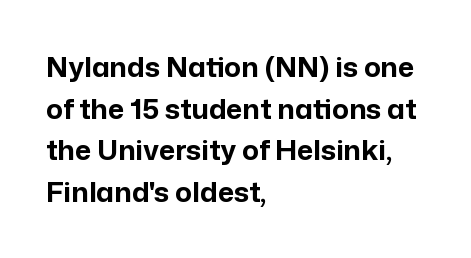
Q: Is the text bold? A: Yes.
Q: Is the text italic (slanted)? A: No, it is upright.
Q: Is the typeface a serif or a sans-serif typeface? A: Sans-serif.
Q: Is the text underlined? A: No.
Q: How is the paragraph aligned? A: Left-aligned.
Q: Is the spacing between letters normal or unusually wide? A: Normal.
Q: Is the spacing between lines tight, normal or loose? A: Normal.
Q: Width (condensed, normal, or wide)? A: Normal.
Q: Stroke contrast? A: Low.
Q: x-height? A: Medium.
Q: Monospaced? A: No.
